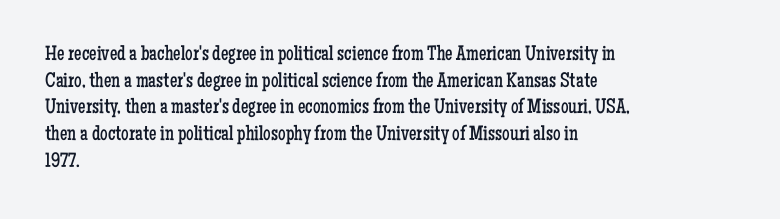
The image shows 21 px text type, upright; set left-aligned, normal line spacing (1.27x), normal letter spacing, not underlined.
